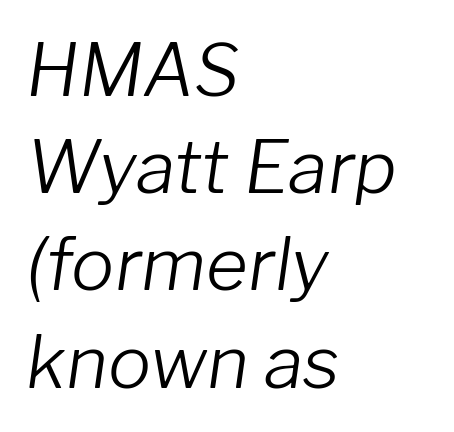
Q: Is the text bold? A: No.
Q: Is the text italic (slanted)? A: Yes, it leans right by about 8 degrees.
Q: Is the text underlined? A: No.
Q: How is the paragraph aligned? A: Left-aligned.
Q: Is the spacing between letters normal or unusually wide? A: Normal.
Q: Is the spacing between lines tight, normal or loose? A: Normal.
Q: Width (condensed, normal, or wide)? A: Normal.
Q: Stroke contrast? A: Low.
Q: x-height? A: Medium.
Q: Monospaced? A: No.
